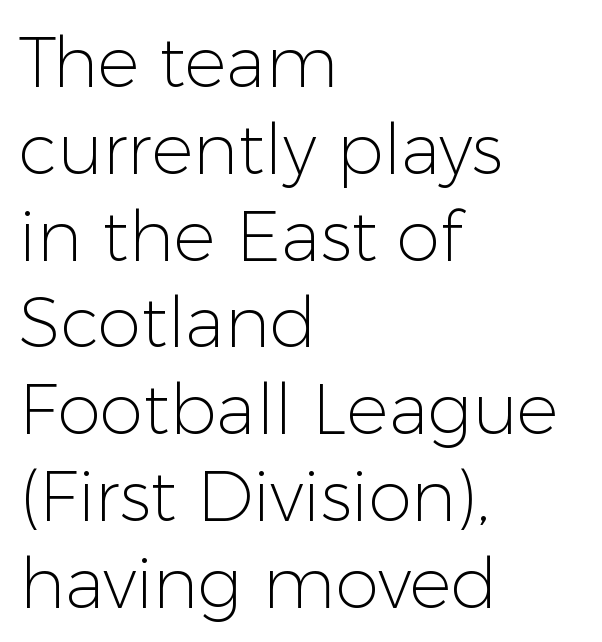
Q: Is the text bold? A: No.
Q: Is the text italic (slanted)? A: No, it is upright.
Q: Is the typeface a serif or a sans-serif typeface? A: Sans-serif.
Q: Is the text underlined? A: No.
Q: How is the paragraph aligned? A: Left-aligned.
Q: Is the spacing between letters normal or unusually wide? A: Normal.
Q: Width (condensed, normal, or wide)? A: Normal.
Q: Stroke contrast? A: Low.
Q: x-height? A: Medium.
Q: Monospaced? A: No.
